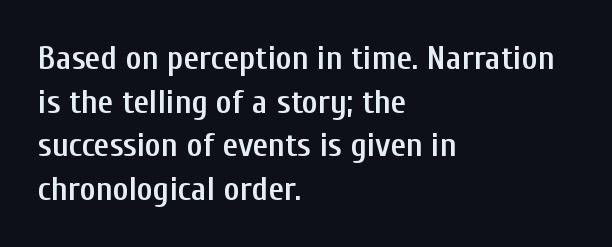
Q: Is the text bold? A: Semi-bold.
Q: Is the text italic (slanted)? A: No, it is upright.
Q: Is the typeface a serif or a sans-serif typeface? A: Sans-serif.
Q: Is the text underlined? A: No.
Q: How is the paragraph aligned? A: Left-aligned.
Q: Is the spacing between letters normal or unusually wide? A: Normal.
Q: Is the spacing between lines tight, normal or loose? A: Normal.
Q: Width (condensed, normal, or wide)? A: Condensed.
Q: Stroke contrast? A: Low.
Q: x-height? A: Medium.
Q: Monospaced? A: No.
